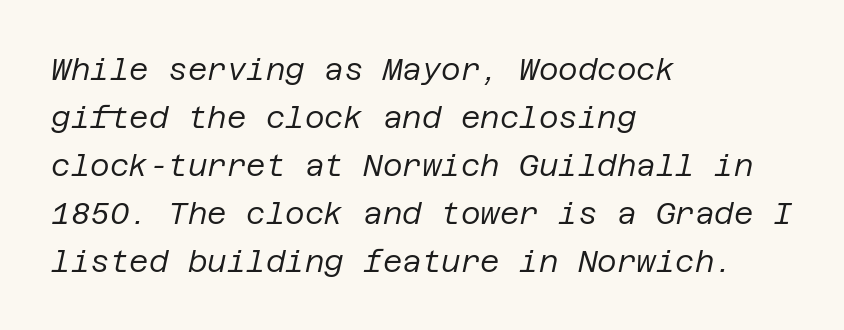
{"italic": "yes", "lean": "right", "slant_degrees": 12, "bold": "no", "weight": "regular", "width": "normal", "stroke_contrast": "low", "x_height": "large", "underline": "no", "align": "left", "line_spacing": "normal", "line_spacing_ratio": 1.6, "letter_spacing": "normal", "letter_spacing_em": 0.0, "glyph_px": 30}
